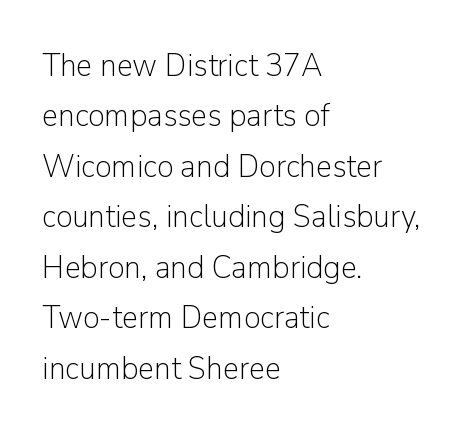
Weight class: somewhere from thin through regular. Honestly, the row spacing looks completely unremarkable. This sample has the flowing, uneven cadence of proportional lettering. A typesetter would call this zero additional tracking. Typeset ragged right — the left edge is the straight one. Honestly, there is no underline to notice here at all.
